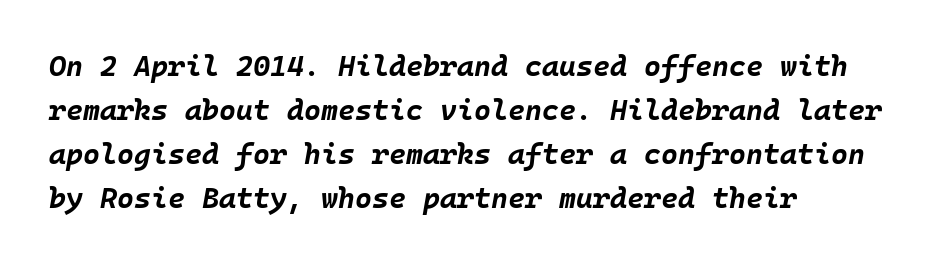
Observe the ordinary spacing: letters are neighbours, not strangers. Line starts are locked; line ends wander. Slant detected: the letters are inclined. Type without underlining.
